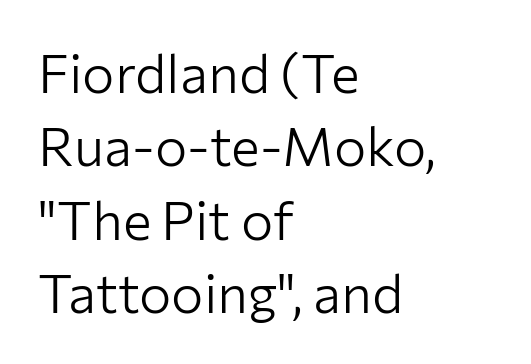
Each letter keeps its own natural width here, so spacing adapts to shape. Short and long lines alike share a common starting point at left. The tracking reads as untouched default to a designer's eye. These lines are composed in type without serifs.
